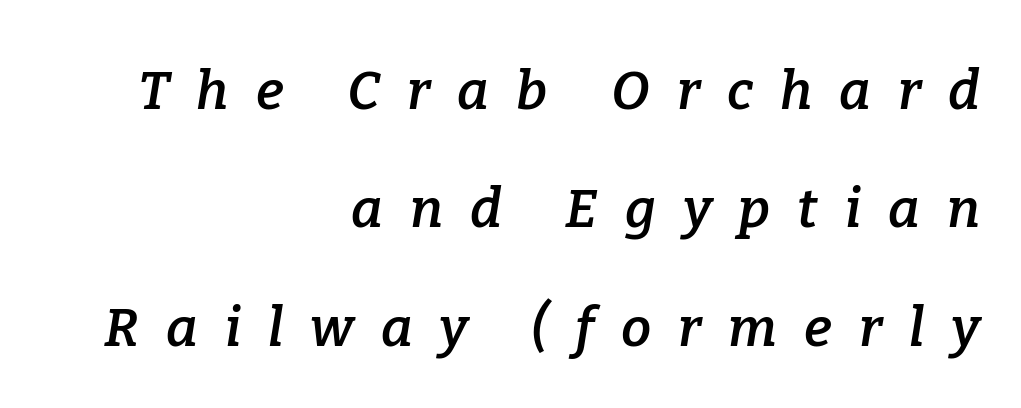
{"serif": "yes", "italic": "yes", "lean": "right", "slant_degrees": 9, "bold": "semi", "weight": "semibold", "width": "normal", "stroke_contrast": "low", "x_height": "medium", "monospaced": "no", "underline": "no", "align": "right", "line_spacing": "loose", "line_spacing_ratio": 2.19, "letter_spacing": "wide", "letter_spacing_em": 0.5, "glyph_px": 54}
